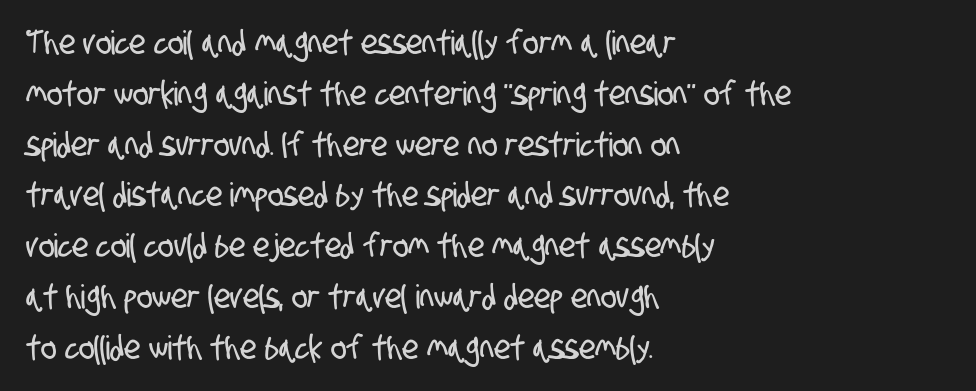
I'd call this a sans setting — the letters go barefoot. Here the designer chose a conventional face with non-uniform glyph widths. The strip under each line holds only bare page. The face used here is rendered with its standard letterfit. Teacher's note: observe the even left margin — that is flush-left alignment. Honestly, the row spacing looks completely unremarkable.
